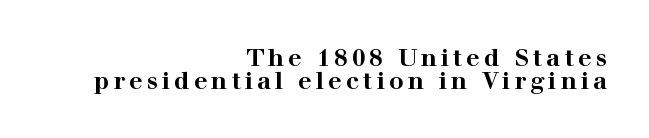
Q: Is the text bold? A: Yes.
Q: Is the text italic (slanted)? A: No, it is upright.
Q: Is the text underlined? A: No.
Q: How is the paragraph aligned? A: Right-aligned.
Q: Is the spacing between lines tight, normal or loose? A: Tight.
